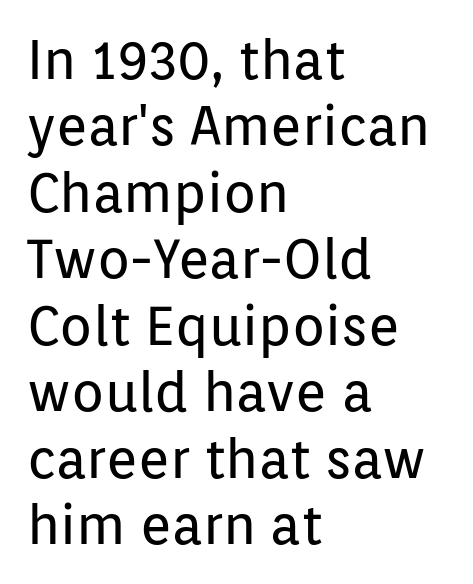
{"serif": "no", "italic": "no", "bold": "no", "weight": "regular", "width": "normal", "stroke_contrast": "low", "x_height": "medium", "monospaced": "no", "underline": "no", "align": "left", "line_spacing_ratio": 1.23, "letter_spacing": "normal", "letter_spacing_em": 0.0, "glyph_px": 54}
